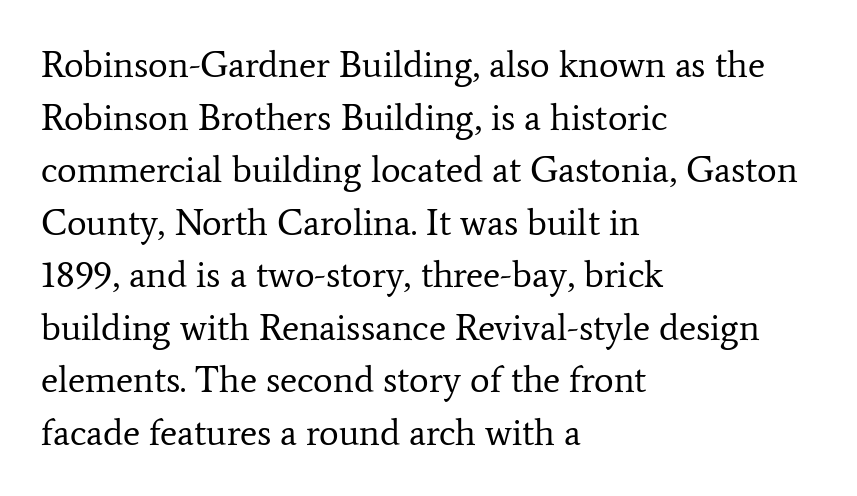
{"serif": "yes", "italic": "no", "bold": "no", "weight": "regular", "width": "normal", "stroke_contrast": "low", "x_height": "medium", "monospaced": "no", "underline": "no", "align": "left", "line_spacing": "normal", "line_spacing_ratio": 1.42, "letter_spacing": "normal", "letter_spacing_em": 0.0, "glyph_px": 37}
